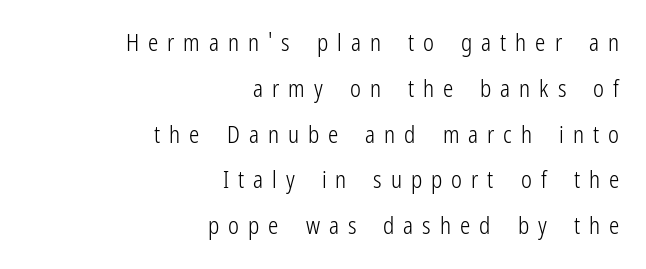
{"italic": "no", "bold": "no", "underline": "no", "align": "right", "line_spacing": "loose", "line_spacing_ratio": 1.99, "letter_spacing": "wide", "letter_spacing_em": 0.39, "glyph_px": 23}
